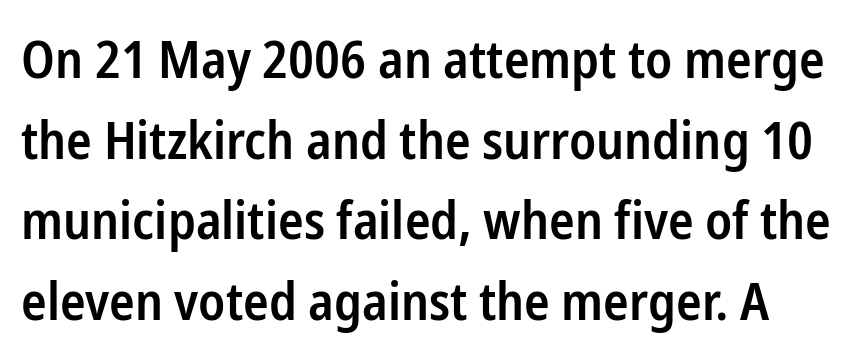
Inter-character spacing is left at the font's built-in metrics. A typesetter would call this leading conventional body-copy spacing. Character widths vary here, with narrow letters taking less room than wide ones. Check where the strokes stop: nothing finishes them off — pure sans.
